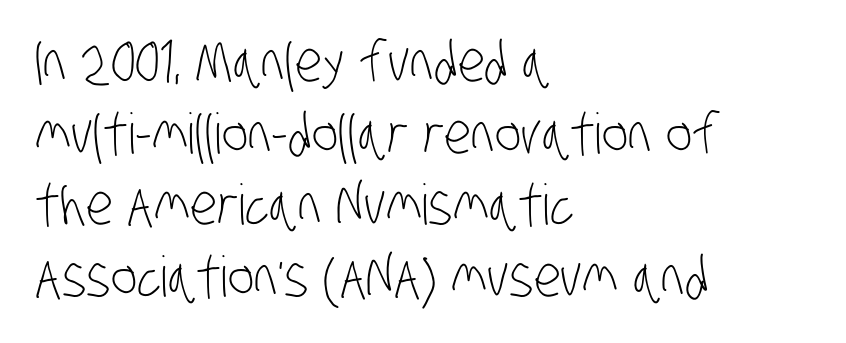
The image shows 56 px light, condensed sans-serif type; set left-aligned, normal line spacing (1.28x), normal letter spacing, not underlined; low stroke contrast and a large x-height.
